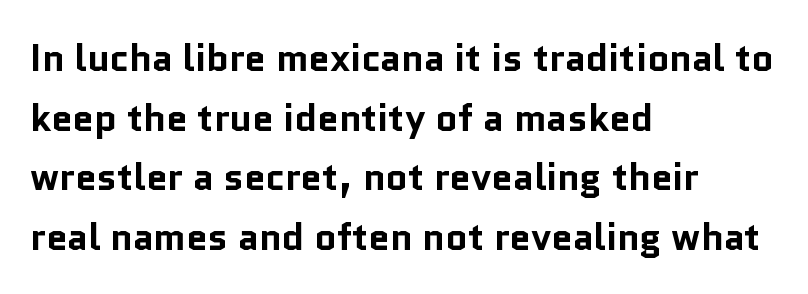
{"serif": "no", "italic": "no", "bold": "yes", "weight": "bold", "width": "normal", "stroke_contrast": "low", "x_height": "medium", "monospaced": "no", "underline": "no", "align": "left", "line_spacing": "normal", "line_spacing_ratio": 1.57, "letter_spacing": "normal", "letter_spacing_em": 0.0, "glyph_px": 38}
